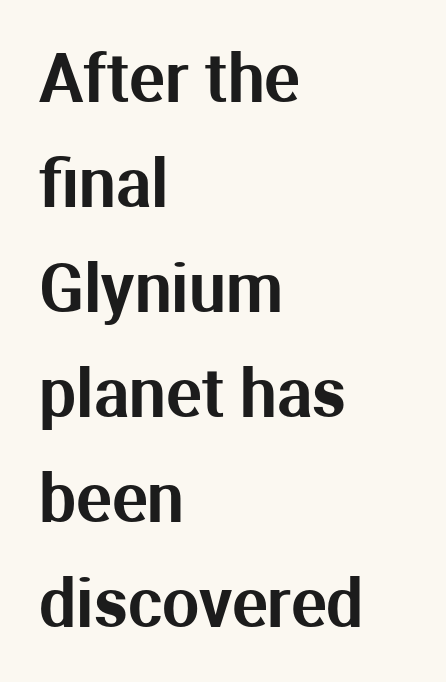
Here the designer chose a conventional face with non-uniform glyph widths. Horizontally, the lines are justified to the leading edge only. No word sits above an underline. Between one letter and the next there's only the usual sliver of space.
